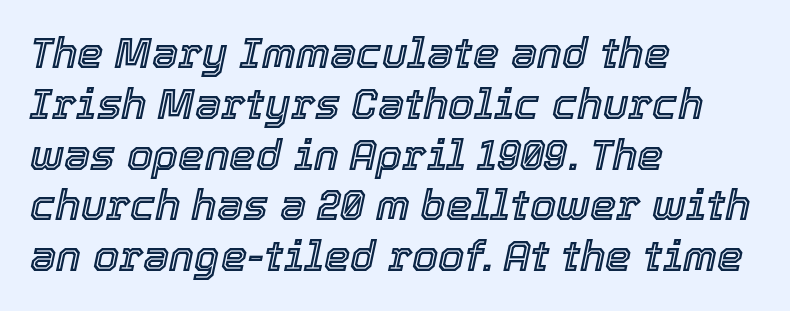
The image shows 42 px text type, italic (leaning right); set left-aligned, line spacing 1.21x, normal letter spacing, not underlined; a medium x-height.
